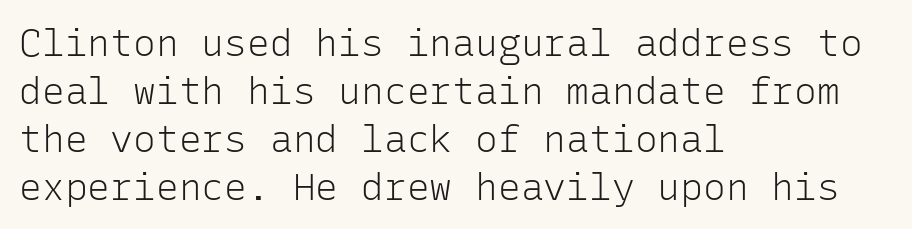
{"serif": "no", "italic": "no", "bold": "no", "weight": "light", "width": "normal", "stroke_contrast": "low", "x_height": "medium", "monospaced": "yes", "underline": "no", "align": "left", "line_spacing": "normal", "line_spacing_ratio": 1.26, "letter_spacing": "normal", "letter_spacing_em": 0.0, "glyph_px": 38}
